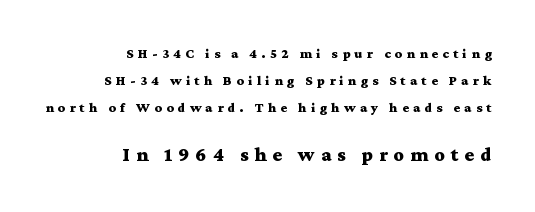
The image shows 20 px bold type, upright; set right-aligned, loose line spacing (1.93x), unusually wide letter spacing (+0.3 em), not underlined; the second (bottom) block is 1.43x larger.
